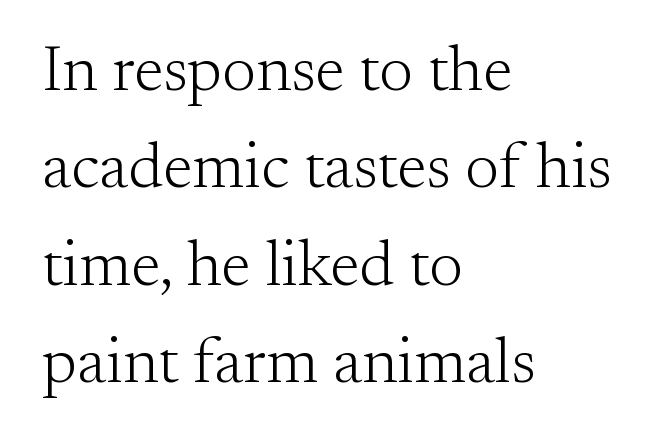
The image shows 64 px light serif type, upright; set left-aligned, normal line spacing (1.52x), normal letter spacing, not underlined; medium stroke contrast and a small x-height.
